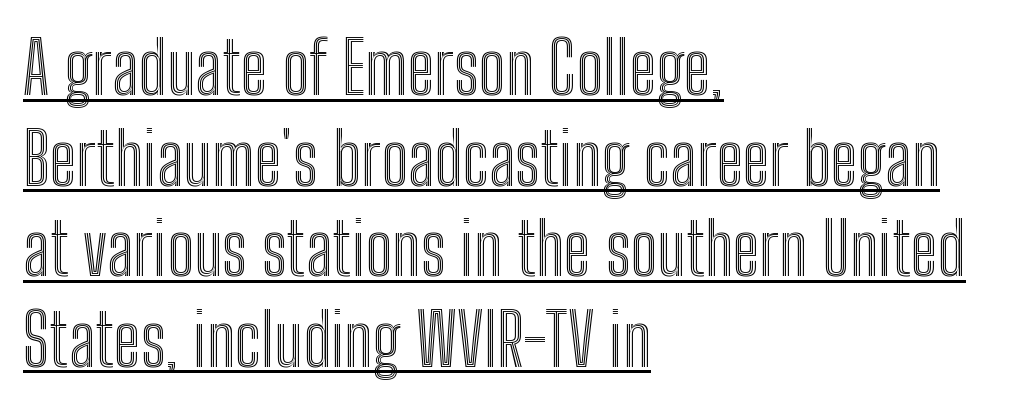
{"italic": "no", "width": "condensed", "x_height": "medium", "monospaced": "no", "underline": "yes", "align": "left", "line_spacing_ratio": 1.24, "letter_spacing": "normal", "letter_spacing_em": 0.0, "glyph_px": 73}
